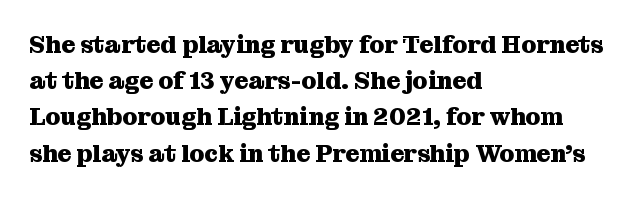
{"italic": "no", "bold": "yes", "underline": "no", "align": "left", "line_spacing": "normal", "line_spacing_ratio": 1.51, "letter_spacing": "normal", "letter_spacing_em": 0.0, "glyph_px": 24}
